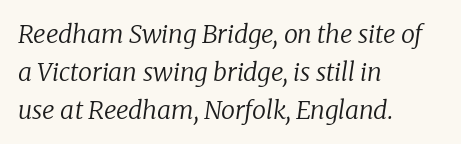
Casual observation: everything's shoved over to the left. Nothing unusual about the tracking: characters are spaced as the font intends. Weight: in the light-to-regular range. Normally led — the rows are evenly, conventionally spaced.
